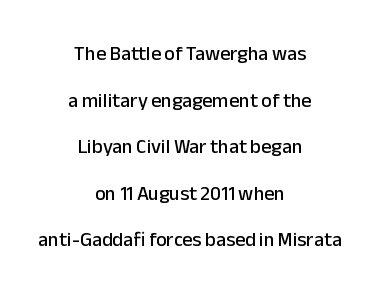
Q: Is the text italic (slanted)? A: No, it is upright.
Q: Is the text underlined? A: No.
Q: How is the paragraph aligned? A: Centered.
Q: Is the spacing between letters normal or unusually wide? A: Normal.
Q: Is the spacing between lines tight, normal or loose? A: Loose.
